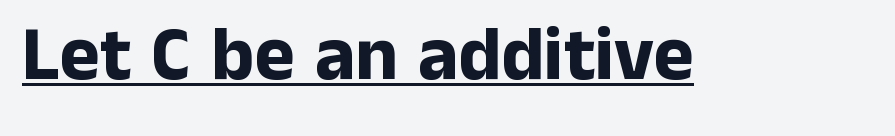
{"serif": "no", "italic": "no", "bold": "yes", "weight": "bold", "width": "normal", "stroke_contrast": "low", "x_height": "medium", "monospaced": "no", "underline": "yes", "letter_spacing": "normal", "letter_spacing_em": 0.0, "glyph_px": 76}
